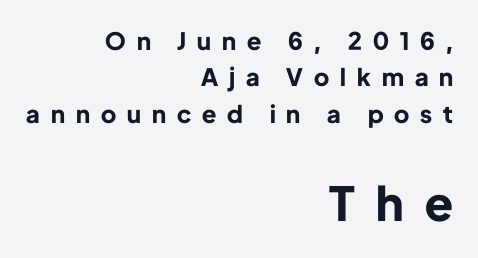
{"serif": "no", "italic": "no", "bold": "yes", "weight": "bold", "width": "normal", "stroke_contrast": "low", "x_height": "medium", "monospaced": "no", "underline": "no", "align": "right", "line_spacing": "normal", "line_spacing_ratio": 1.52, "letter_spacing": "wide", "letter_spacing_em": 0.46, "larger_block": "second", "size_ratio": 1.96, "glyph_px": 47}
